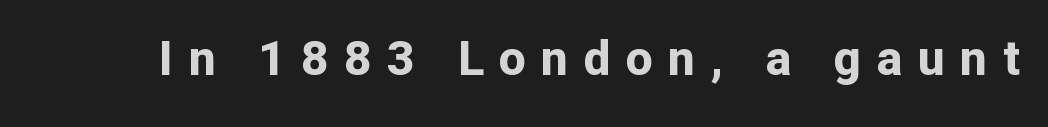
{"serif": "no", "italic": "no", "bold": "yes", "weight": "bold", "width": "normal", "stroke_contrast": "low", "x_height": "medium", "monospaced": "no", "underline": "no", "letter_spacing": "wide", "letter_spacing_em": 0.32, "glyph_px": 48}
